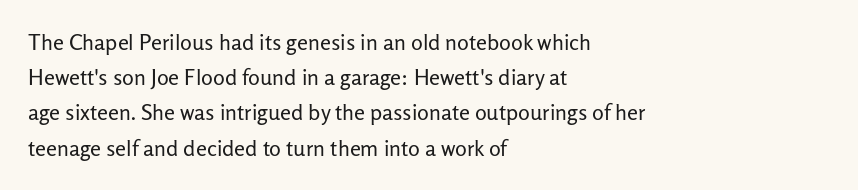
The image shows 22 px text type, upright; set left-aligned, normal line spacing (1.6x), normal letter spacing, not underlined.
